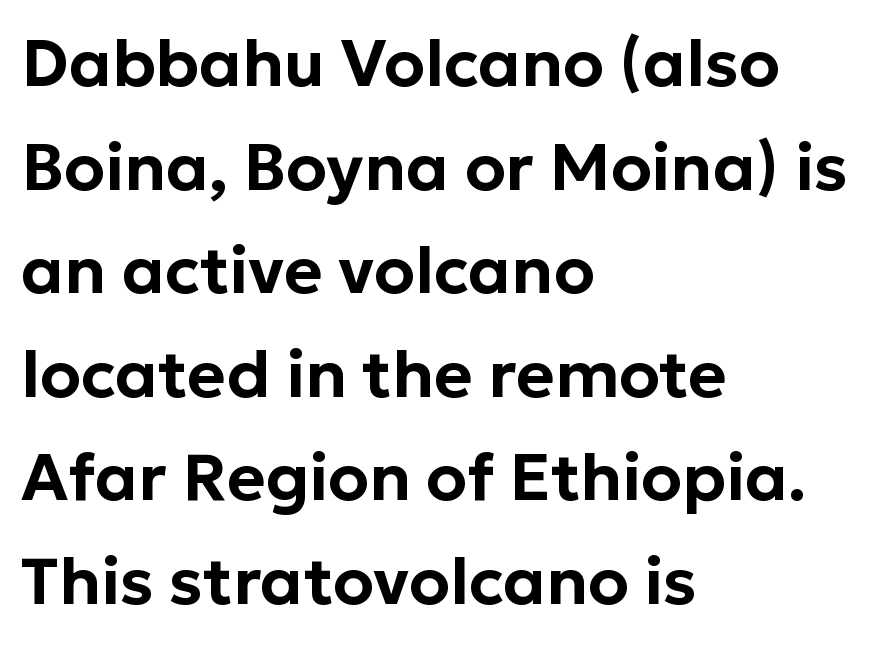
{"serif": "no", "italic": "no", "width": "normal", "stroke_contrast": "low", "x_height": "medium", "monospaced": "no", "underline": "no", "align": "left", "line_spacing": "normal", "line_spacing_ratio": 1.57, "letter_spacing": "normal", "letter_spacing_em": 0.0, "glyph_px": 66}
